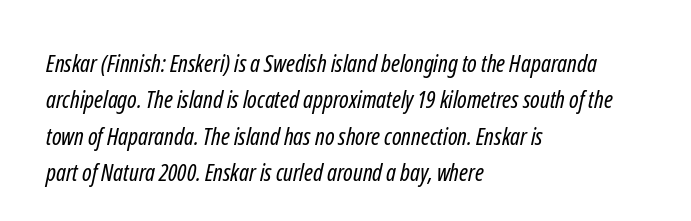
The passage is arranged the way most books set body copy — flush left. Words float on clear page, feet unadorned. No heavy texture on the line: the type isn't bold. If you measured baseline to baseline, you'd find a middling distance. Spacing between characters is what you'd get straight out of the box.
